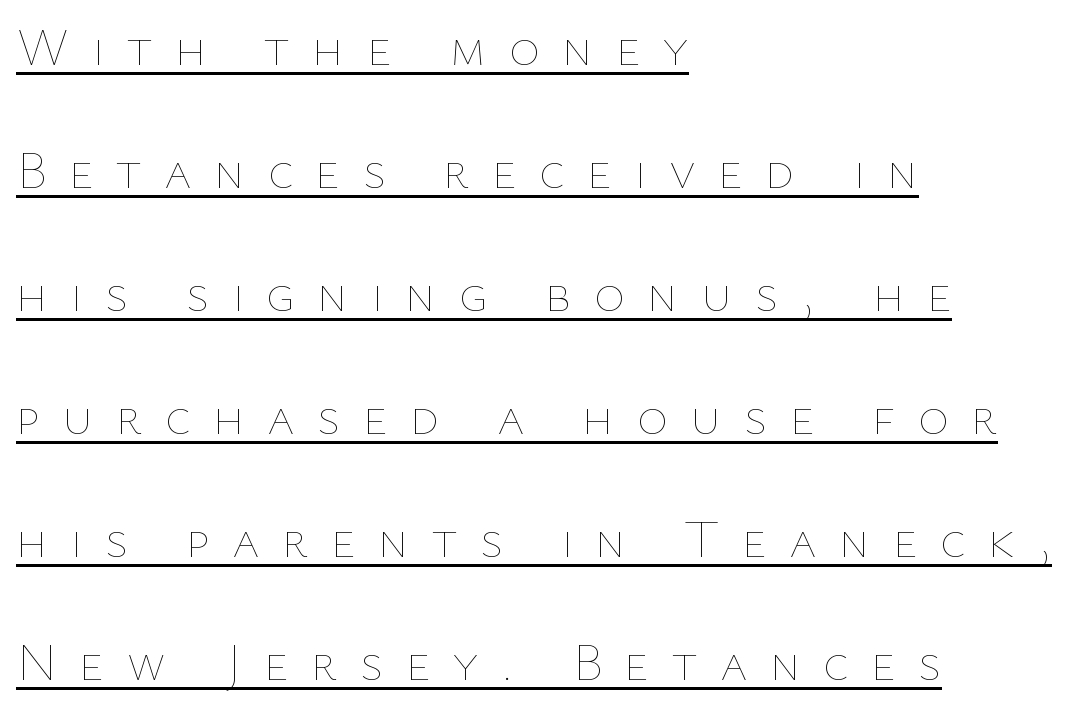
{"italic": "no", "bold": "no", "weight": "thin", "width": "normal", "stroke_contrast": "low", "x_height": "medium", "monospaced": "no", "underline": "yes", "align": "left", "line_spacing": "loose", "line_spacing_ratio": 2.32, "letter_spacing": "wide", "letter_spacing_em": 0.42, "glyph_px": 53}
